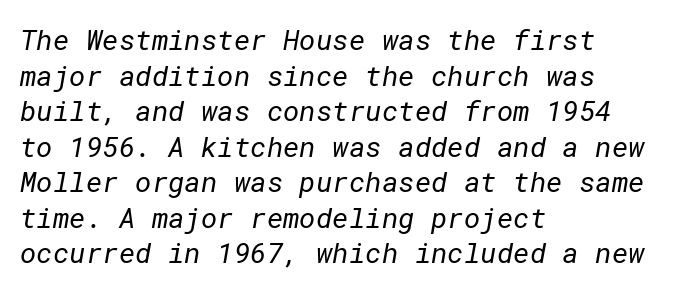
Q: Is the text bold? A: No.
Q: Is the typeface a serif or a sans-serif typeface? A: Sans-serif.
Q: Is the text underlined? A: No.
Q: How is the paragraph aligned? A: Left-aligned.
Q: Is the spacing between letters normal or unusually wide? A: Normal.
Q: Is the spacing between lines tight, normal or loose? A: Normal.
Q: Width (condensed, normal, or wide)? A: Normal.
Q: Stroke contrast? A: Low.
Q: x-height? A: Medium.
